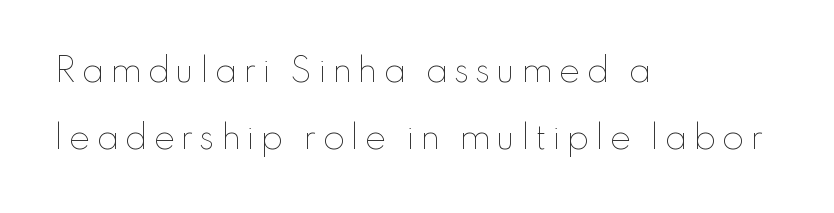
The image shows 32 px thin type, upright; set left-aligned, loose line spacing (2.1x), not underlined; low stroke contrast and a small x-height.
